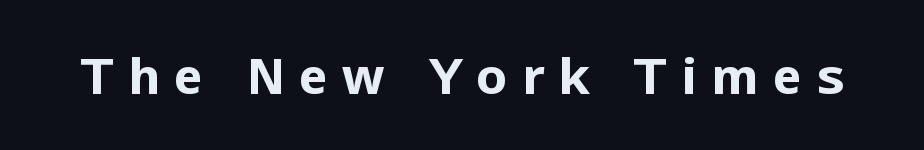
It's the straight-up-and-down kind of type. Nope, no serifs anywhere on these letters. Plenty of ink on the page — the face is bold. Rule under the text: the space is simply empty.
